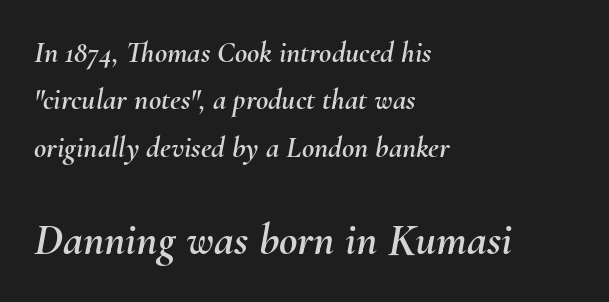
The image shows 45 px text type, italic (leaning right); set left-aligned, normal line spacing (1.58x), normal letter spacing, not underlined; the second (bottom) block is 1.5x larger; medium stroke contrast and a small x-height.
